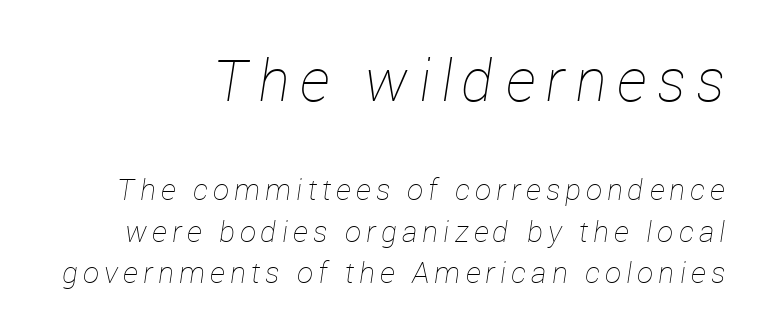
Q: Is the text bold? A: No.
Q: Is the text italic (slanted)? A: Yes, it leans right by about 12 degrees.
Q: Is the text underlined? A: No.
Q: Is the spacing between lines tight, normal or loose? A: Normal.
Q: Which block of text is set in a larger size, the first (top) or the second (bottom)? A: The first (top) one.
Q: Width (condensed, normal, or wide)? A: Normal.
Q: Stroke contrast? A: Low.
Q: x-height? A: Medium.
Q: Monospaced? A: No.
